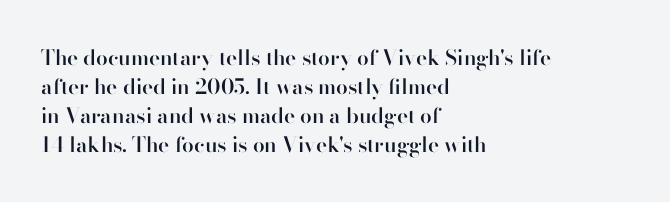
These lines keep a tight, regular rhythm from letter to letter. If you drew a ruler down the left edge, every line would touch it. Compared with an ordinary text face, these strokes are moderately heavier — a semibold. Whoever set this chose a conventional vertical rhythm. The glyphs are unaccompanied by any horizontal stroke below them.
